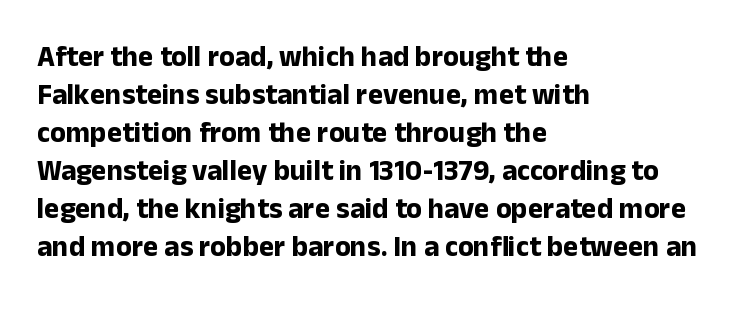
{"serif": "no", "italic": "no", "bold": "yes", "weight": "bold", "width": "normal", "stroke_contrast": "low", "x_height": "medium", "monospaced": "no", "underline": "no", "align": "left", "line_spacing": "normal", "line_spacing_ratio": 1.31, "letter_spacing": "normal", "letter_spacing_em": 0.0, "glyph_px": 29}
